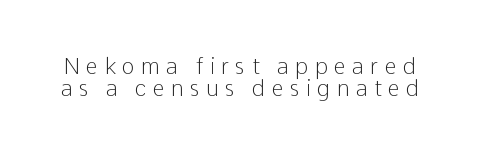
{"italic": "no", "bold": "no", "underline": "no", "line_spacing": "tight", "line_spacing_ratio": 1.0, "letter_spacing": "wide", "letter_spacing_em": 0.28, "glyph_px": 22}
